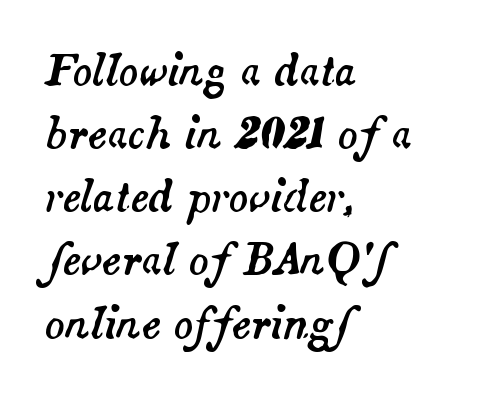
Q: Is the text italic (slanted)? A: Yes, it leans right by about 14 degrees.
Q: Is the text underlined? A: No.
Q: How is the paragraph aligned? A: Left-aligned.
Q: Is the spacing between letters normal or unusually wide? A: Normal.
Q: Is the spacing between lines tight, normal or loose? A: Normal.
Q: Width (condensed, normal, or wide)? A: Normal.
Q: Stroke contrast? A: Medium.
Q: x-height? A: Small.
Q: Monospaced? A: No.
